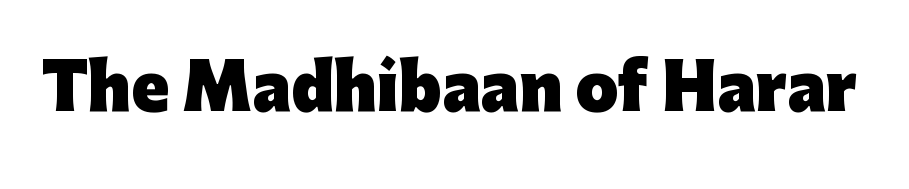
{"serif": "no", "italic": "no", "bold": "yes", "weight": "heavy", "width": "normal", "stroke_contrast": "low", "x_height": "medium", "monospaced": "no", "underline": "no", "letter_spacing": "normal", "letter_spacing_em": 0.0, "glyph_px": 62}
